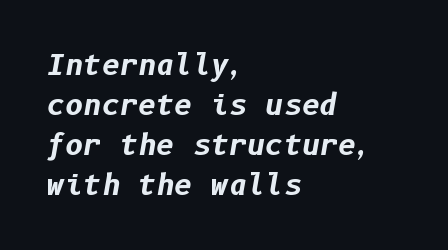
The image shows 28 px bold type, italic (leaning right); set left-aligned, normal line spacing (1.43x), normal letter spacing, not underlined; low stroke contrast and a medium x-height.
